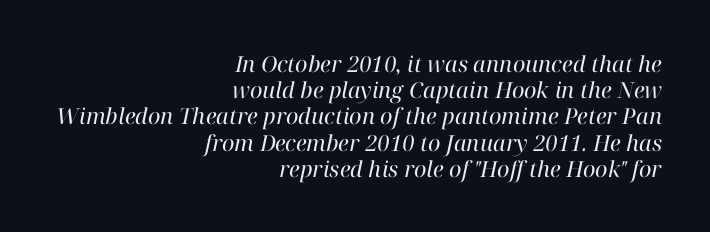
This is not heavy type; no bold has been used. Standard letterfit; no display-style spreading of the glyphs. The text carries the slant typical of an italic or oblique font. A clean baseline with only descenders dipping below it. The setting favours the right margin, as signatures and pull-quotes sometimes do.
